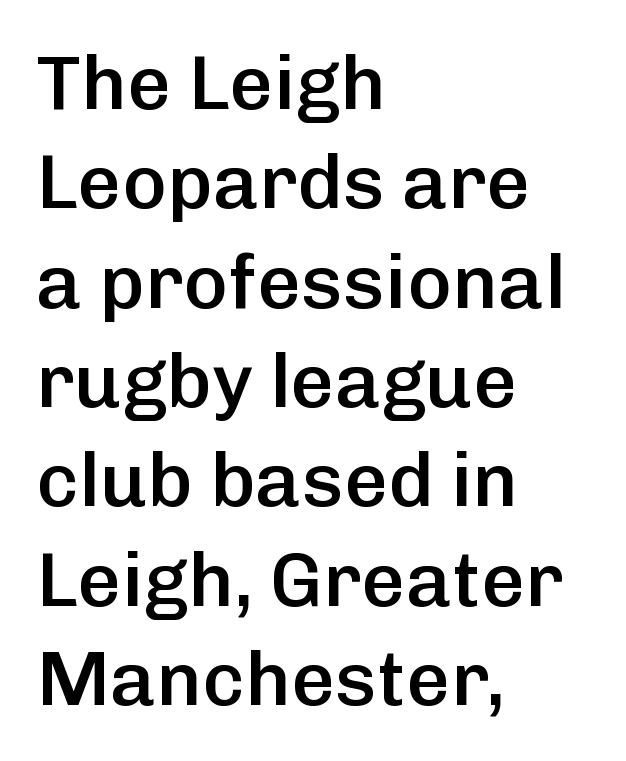
{"serif": "no", "italic": "no", "bold": "semi", "weight": "semibold", "width": "normal", "stroke_contrast": "low", "x_height": "medium", "monospaced": "no", "underline": "no", "align": "left", "line_spacing": "normal", "line_spacing_ratio": 1.29, "letter_spacing": "normal", "letter_spacing_em": 0.0, "glyph_px": 77}
